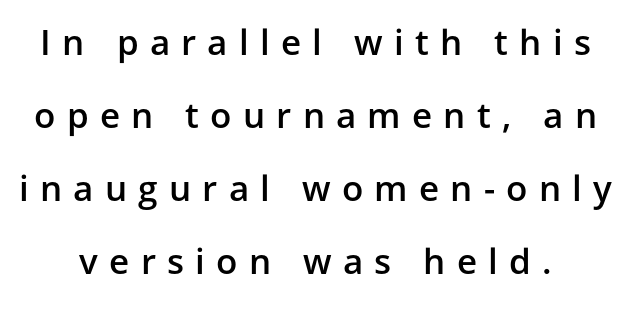
{"serif": "no", "italic": "no", "bold": "semi", "weight": "semibold", "width": "normal", "stroke_contrast": "low", "x_height": "medium", "monospaced": "no", "underline": "no", "line_spacing": "loose", "line_spacing_ratio": 2.09, "letter_spacing": "wide", "letter_spacing_em": 0.32, "glyph_px": 35}
